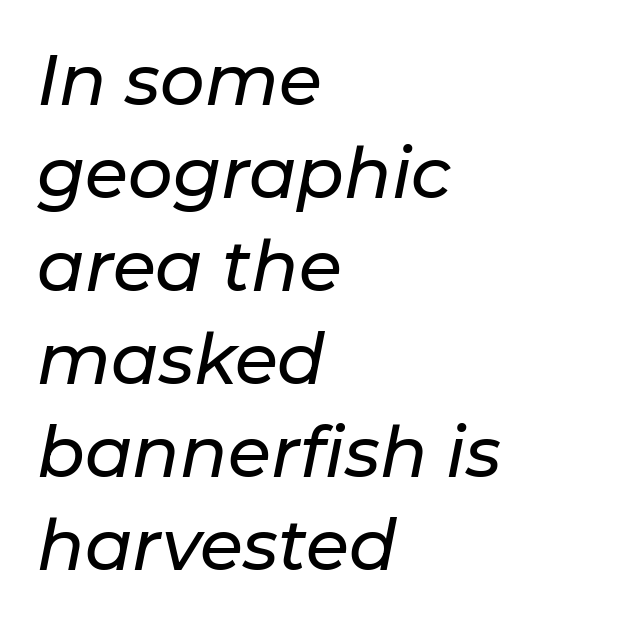
{"italic": "yes", "lean": "right", "slant_degrees": 11, "width": "normal", "stroke_contrast": "low", "x_height": "medium", "monospaced": "no", "underline": "no", "align": "left", "line_spacing": "normal", "line_spacing_ratio": 1.33, "letter_spacing": "normal", "letter_spacing_em": 0.0, "glyph_px": 70}
